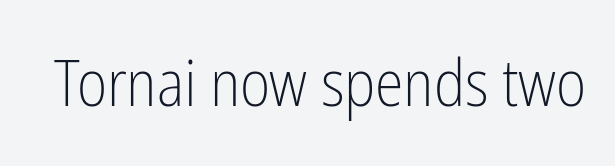
These lines are rendered in a variable-pitch font. Heft: none added — not bold. Glyph-to-glyph distance matches everyday printed text. Every stem runs plumb, perpendicular to the baseline.
